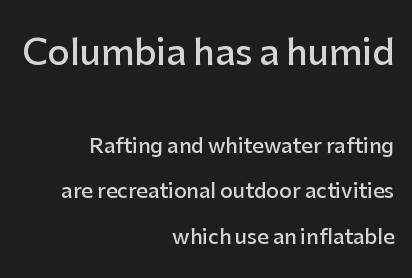
The image shows 35 px semibold sans-serif type, upright; set right-aligned, loose line spacing (2.28x), normal letter spacing, not underlined; the first (top) block is 1.75x larger; low stroke contrast and a medium x-height.
